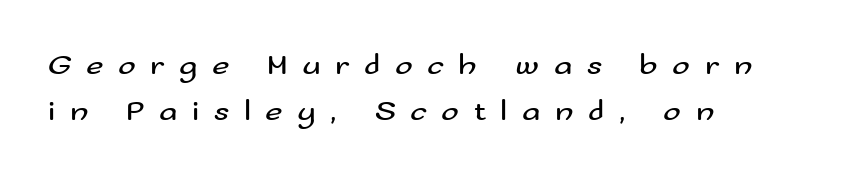
The image shows 30 px regular-weight, wide sans-serif type, upright; set left-aligned, normal line spacing (1.52x), unusually wide letter spacing (+0.48 em), not underlined; medium stroke contrast and a small x-height.
